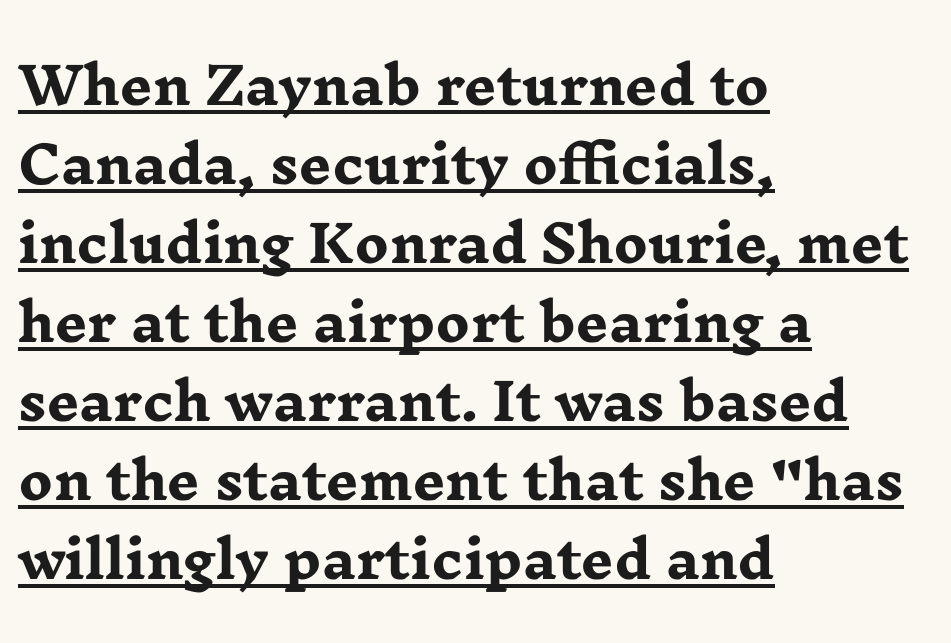
{"serif": "yes", "italic": "no", "bold": "yes", "weight": "heavy", "width": "wide", "stroke_contrast": "low", "x_height": "medium", "monospaced": "no", "underline": "yes", "align": "left", "line_spacing": "normal", "line_spacing_ratio": 1.55, "letter_spacing": "normal", "letter_spacing_em": 0.0, "glyph_px": 51}
